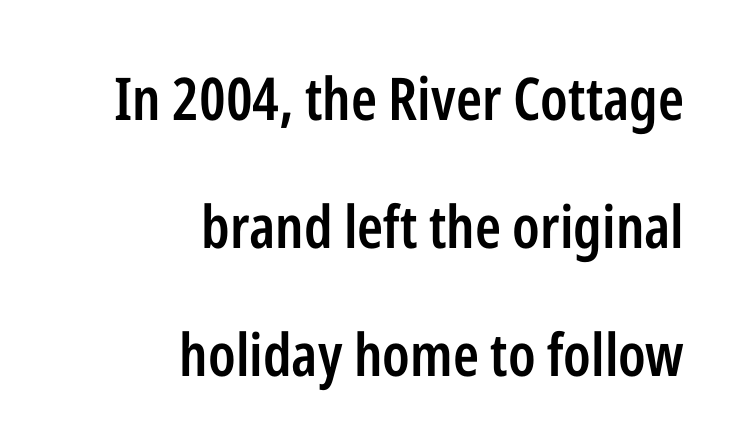
Q: Is the text bold? A: Semi-bold.
Q: Is the text italic (slanted)? A: No, it is upright.
Q: Is the typeface a serif or a sans-serif typeface? A: Sans-serif.
Q: Is the text underlined? A: No.
Q: How is the paragraph aligned? A: Right-aligned.
Q: Is the spacing between letters normal or unusually wide? A: Normal.
Q: Is the spacing between lines tight, normal or loose? A: Loose.
Q: Width (condensed, normal, or wide)? A: Condensed.
Q: Stroke contrast? A: Low.
Q: x-height? A: Medium.
Q: Monospaced? A: No.
